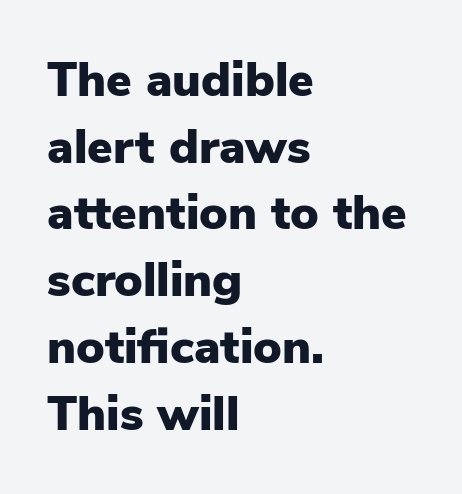
Q: Is the text bold? A: Yes.
Q: Is the text italic (slanted)? A: No, it is upright.
Q: Is the typeface a serif or a sans-serif typeface? A: Sans-serif.
Q: Is the text underlined? A: No.
Q: How is the paragraph aligned? A: Left-aligned.
Q: Is the spacing between letters normal or unusually wide? A: Normal.
Q: Is the spacing between lines tight, normal or loose? A: Normal.
Q: Width (condensed, normal, or wide)? A: Normal.
Q: Stroke contrast? A: Low.
Q: x-height? A: Medium.
Q: Monospaced? A: No.
